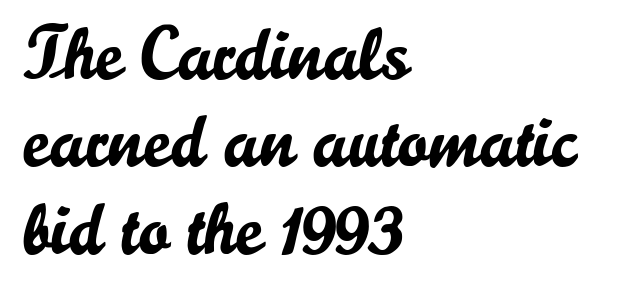
The image shows 74 px sans-serif type; set left-aligned, line spacing 1.18x, normal letter spacing, not underlined; low stroke contrast and a small x-height.
